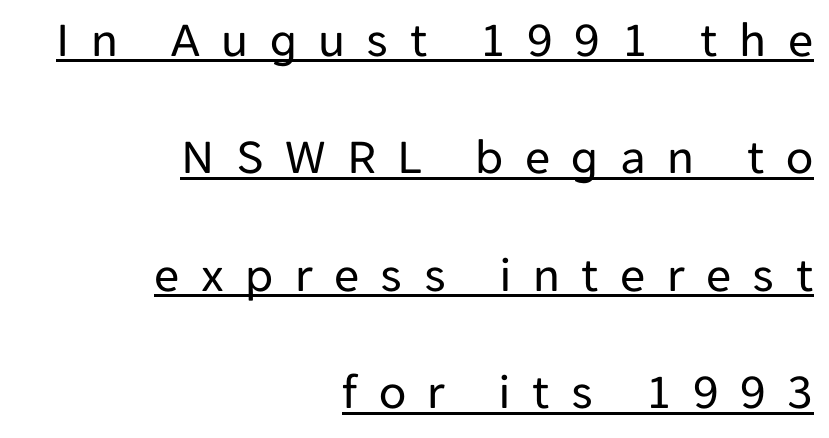
{"serif": "no", "italic": "no", "bold": "no", "weight": "regular", "width": "normal", "stroke_contrast": "low", "x_height": "medium", "monospaced": "no", "underline": "yes", "align": "right", "line_spacing": "loose", "line_spacing_ratio": 2.35, "letter_spacing": "wide", "letter_spacing_em": 0.43, "glyph_px": 50}
